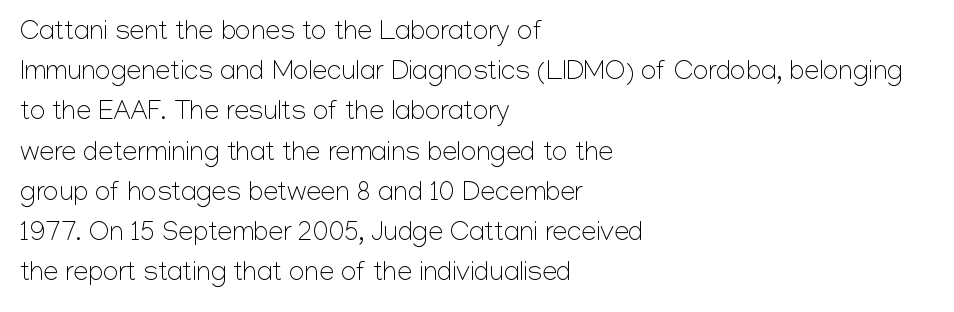
Q: Is the text bold? A: No.
Q: Is the text italic (slanted)? A: No, it is upright.
Q: Is the text underlined? A: No.
Q: How is the paragraph aligned? A: Left-aligned.
Q: Is the spacing between letters normal or unusually wide? A: Normal.
Q: Is the spacing between lines tight, normal or loose? A: Normal.
